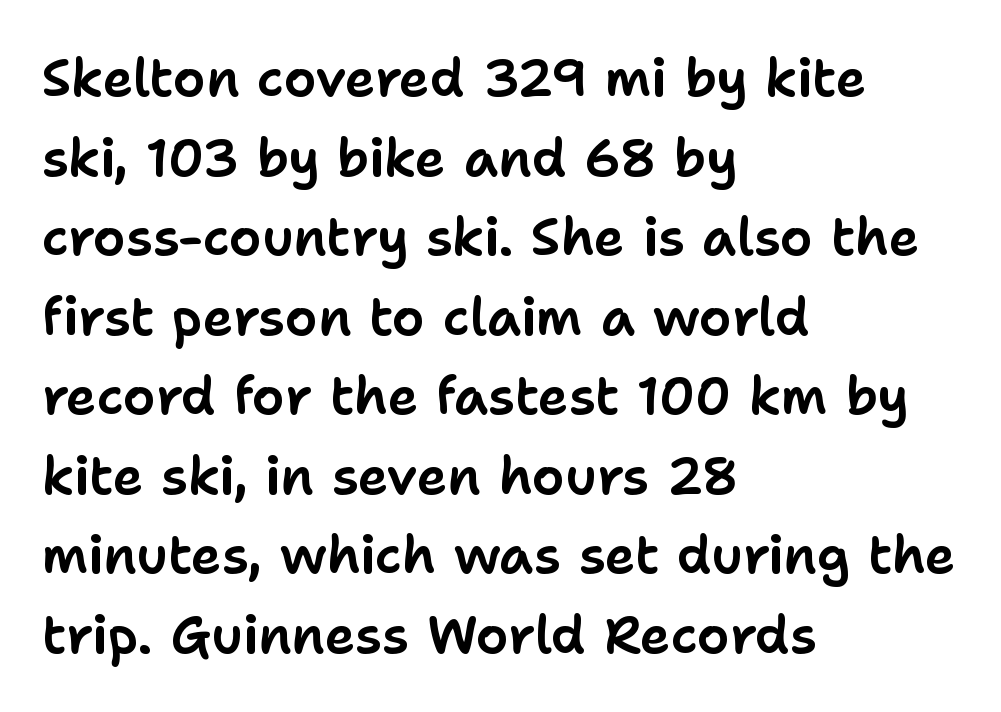
The line texture is even and compact thanks to regular tracking. This is the regular roman posture of the typeface. Each new line begins a customary step beneath the previous one. The passage shown is not underscored anywhere.
